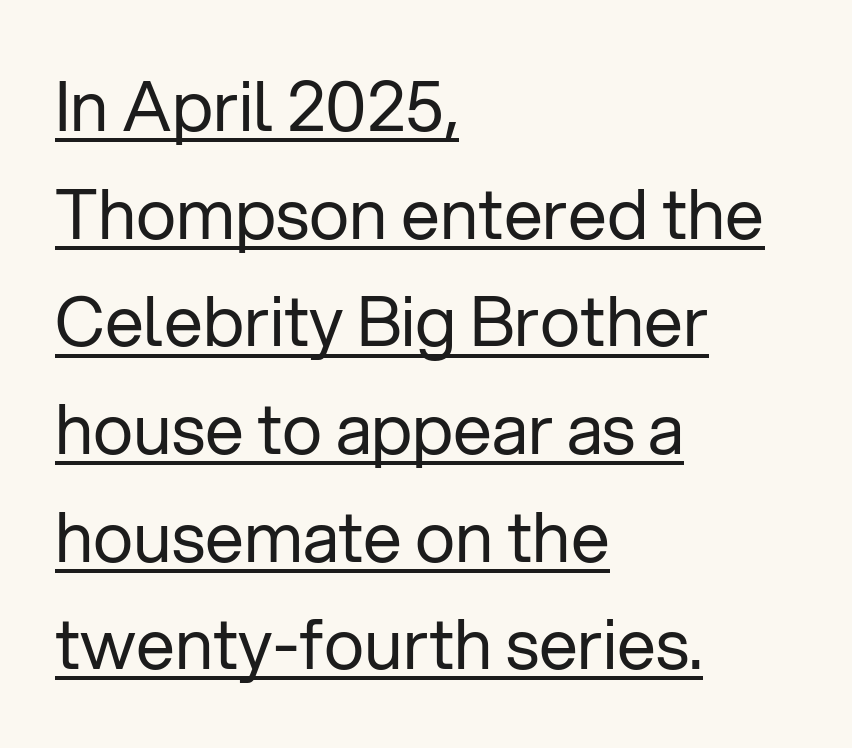
{"serif": "no", "italic": "no", "bold": "no", "weight": "regular", "width": "normal", "stroke_contrast": "low", "x_height": "medium", "monospaced": "no", "underline": "yes", "align": "left", "line_spacing": "normal", "line_spacing_ratio": 1.56, "letter_spacing": "normal", "letter_spacing_em": 0.0, "glyph_px": 69}
